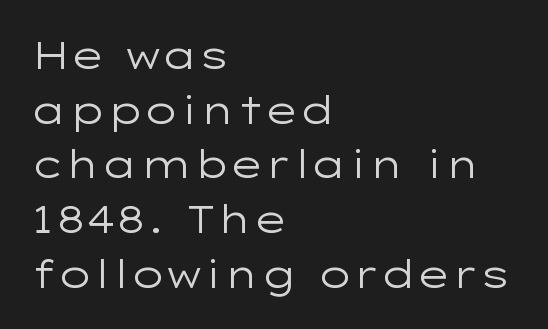
Each new line begins a customary step beneath the previous one. No feet cap the strokes, marking this as sans-serif type. Spacing between characters is what you'd get straight out of the box. The gap between lines stays unmarked.
